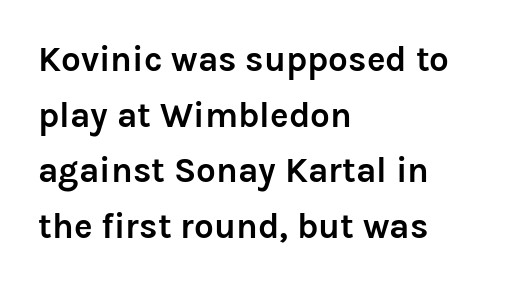
Q: Is the text bold? A: Yes.
Q: Is the text italic (slanted)? A: No, it is upright.
Q: Is the typeface a serif or a sans-serif typeface? A: Sans-serif.
Q: Is the text underlined? A: No.
Q: How is the paragraph aligned? A: Left-aligned.
Q: Is the spacing between letters normal or unusually wide? A: Normal.
Q: Is the spacing between lines tight, normal or loose? A: Normal.
Q: Width (condensed, normal, or wide)? A: Normal.
Q: Stroke contrast? A: Low.
Q: x-height? A: Medium.
Q: Monospaced? A: No.
